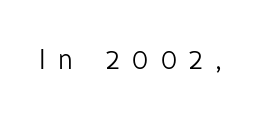
Words float on clear page, feet unadorned. In terms of letterform style, serifs are entirely absent. The lettering holds an erect, upright posture throughout. No extra ink here — the face is not bold. How are the letters spaced? Widely, with obvious added tracking. Each letter keeps its own natural width here, so spacing adapts to shape.
